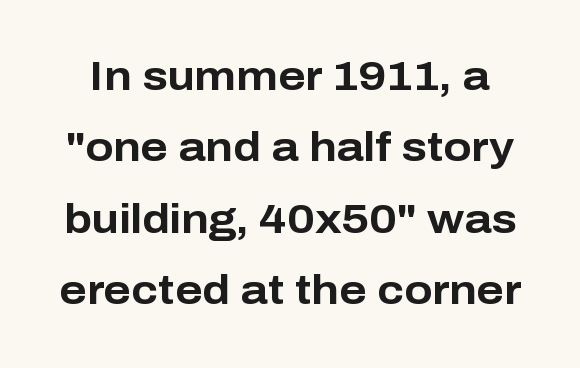
{"serif": "no", "italic": "no", "bold": "yes", "weight": "bold", "width": "normal", "stroke_contrast": "low", "x_height": "medium", "monospaced": "no", "underline": "no", "line_spacing_ratio": 1.74, "letter_spacing": "normal", "letter_spacing_em": 0.0, "glyph_px": 41}
